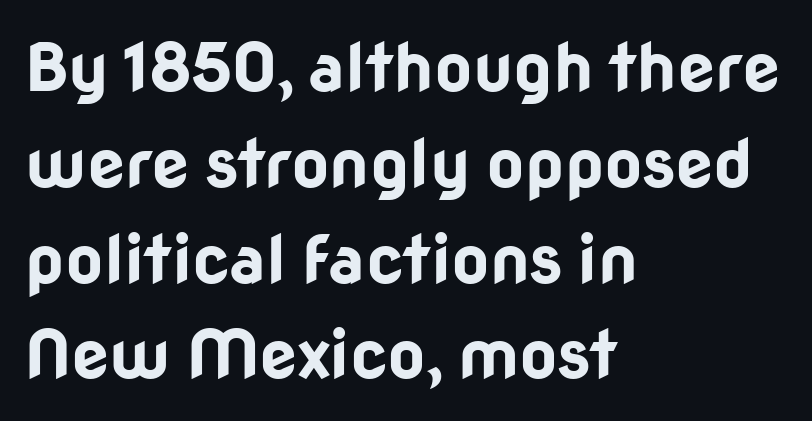
Q: Is the text bold? A: Yes.
Q: Is the text italic (slanted)? A: No, it is upright.
Q: Is the typeface a serif or a sans-serif typeface? A: Sans-serif.
Q: Is the text underlined? A: No.
Q: How is the paragraph aligned? A: Left-aligned.
Q: Is the spacing between letters normal or unusually wide? A: Normal.
Q: Is the spacing between lines tight, normal or loose? A: Normal.
Q: Width (condensed, normal, or wide)? A: Normal.
Q: Stroke contrast? A: Low.
Q: x-height? A: Medium.
Q: Monospaced? A: No.
